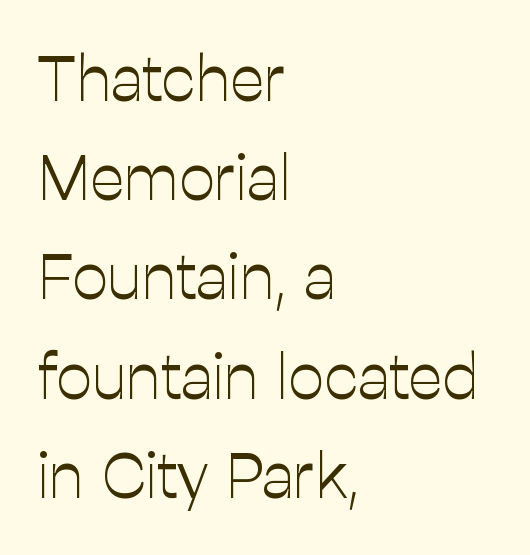
Letters have the restrained weight of plain body copy at most. Caption: standard tracking, unaltered. Underline: absent. Grotesque or geometric, the face here clearly has no serifs. Each letter keeps its own natural width here, so spacing adapts to shape.
